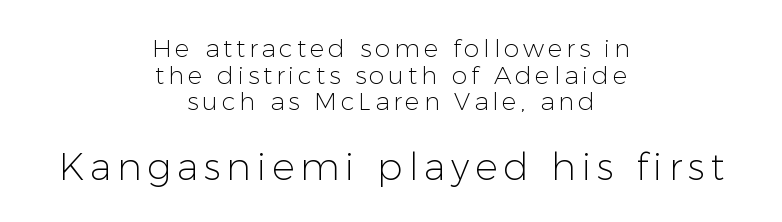
{"serif": "no", "italic": "no", "bold": "no", "weight": "light", "width": "normal", "stroke_contrast": "low", "x_height": "medium", "monospaced": "no", "underline": "no", "align": "center", "line_spacing": "tight", "line_spacing_ratio": 1.07, "larger_block": "second", "size_ratio": 1.52, "glyph_px": 38}
